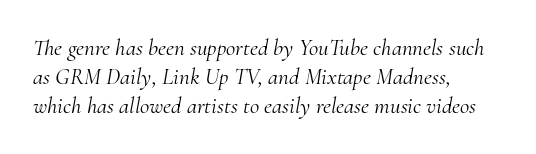
A classic flush-left, rag-right setting is used for this passage. Students, observe: this is what conventionally led text looks like. Quick note: underline off. There is no visible air inserted between adjacent glyphs. Bold? No — there's no thickening of the strokes.
